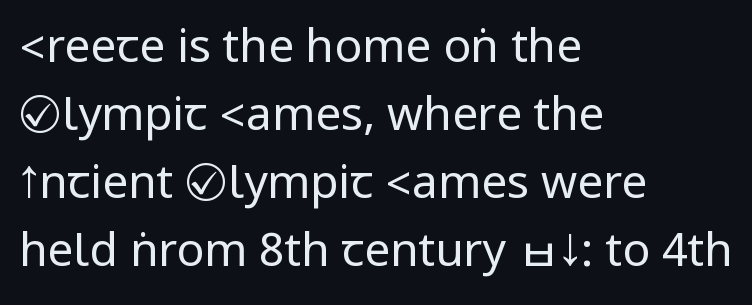
A typesetter would mark this as roman, not italic. Nothing unusual about the tracking: characters are spaced as the font intends. Every row of glyphs begins at an identical x-position on the left. Regarding leading, the lines here are spaced in the standard way.
